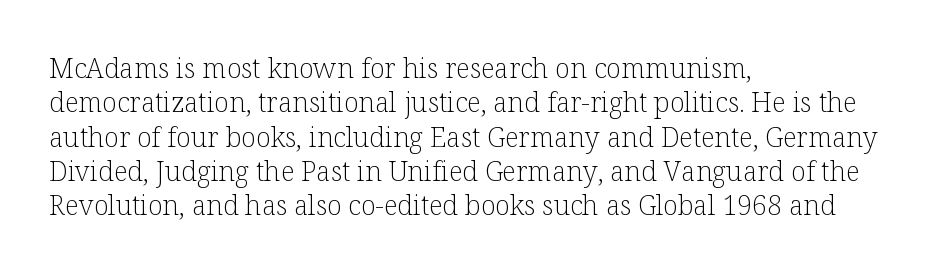
Q: Is the text bold? A: No.
Q: Is the text italic (slanted)? A: No, it is upright.
Q: Is the text underlined? A: No.
Q: How is the paragraph aligned? A: Left-aligned.
Q: Is the spacing between letters normal or unusually wide? A: Normal.
Q: Is the spacing between lines tight, normal or loose? A: Normal.
